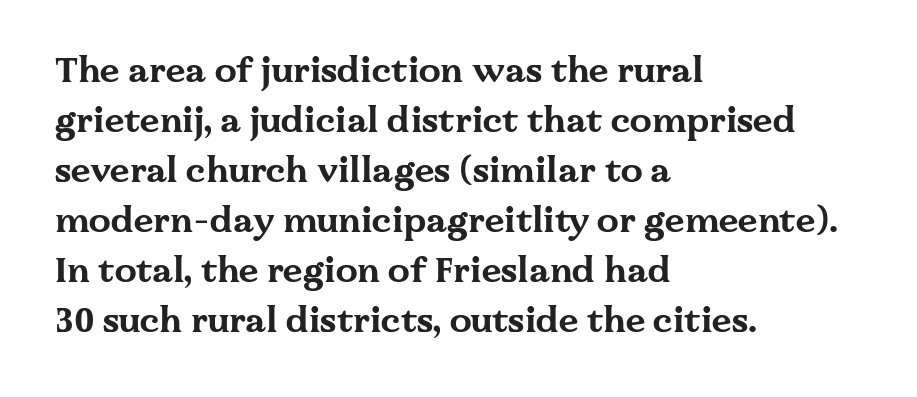
{"serif": "yes", "italic": "no", "bold": "yes", "weight": "bold", "width": "wide", "stroke_contrast": "medium", "x_height": "medium", "monospaced": "no", "underline": "no", "align": "left", "line_spacing": "normal", "line_spacing_ratio": 1.43, "letter_spacing": "normal", "letter_spacing_em": 0.0, "glyph_px": 35}
